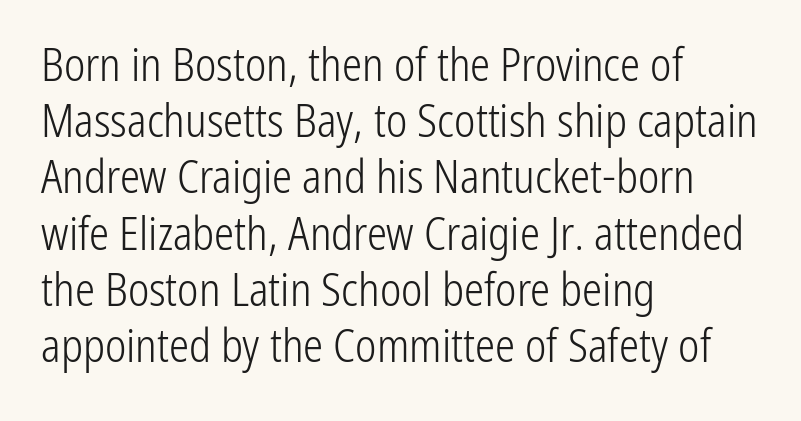
The image shows 45 px light, condensed sans-serif type, upright; set left-aligned, normal line spacing (1.25x), normal letter spacing, not underlined; low stroke contrast and a medium x-height.
